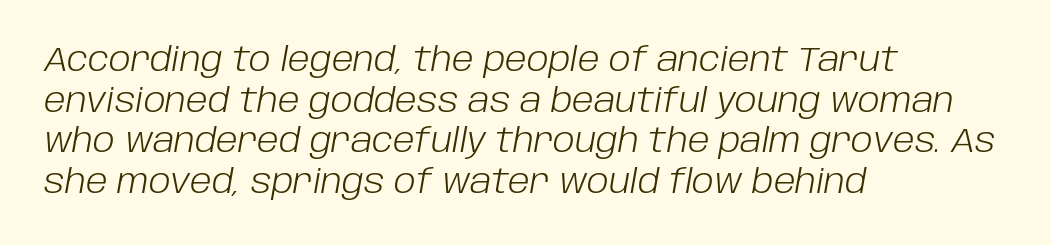
Every character sits at an angle, as italics do. Words float on clear page, feet unadorned. Counters stay open thanks to moderate or lighter strokes. The letterforms sit shoulder to shoulder at normal distance. Each letter keeps its own natural width here, so spacing adapts to shape.
